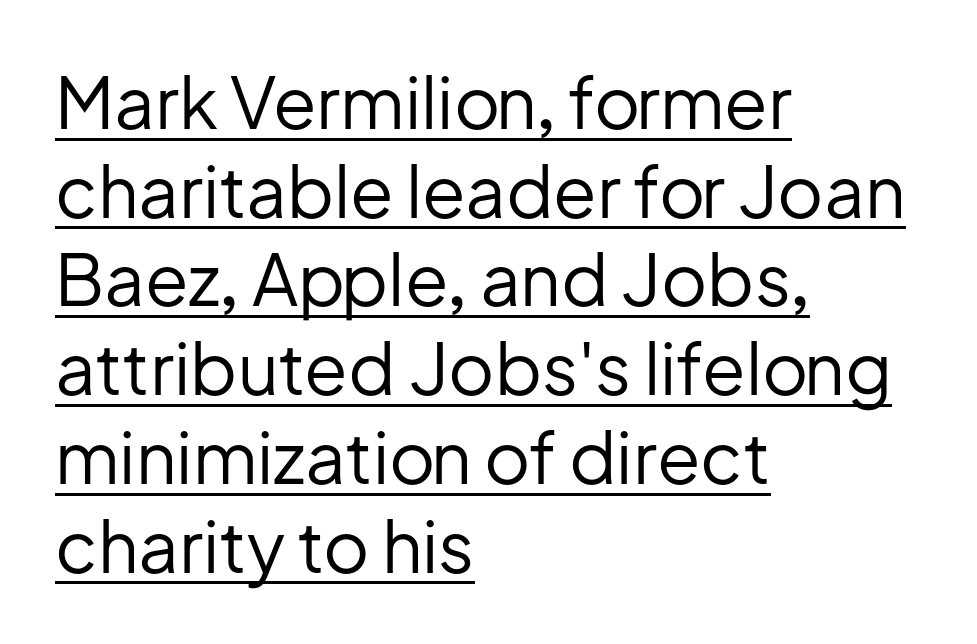
{"serif": "no", "italic": "no", "bold": "no", "weight": "regular", "width": "normal", "stroke_contrast": "low", "x_height": "medium", "monospaced": "no", "underline": "yes", "align": "left", "line_spacing": "normal", "line_spacing_ratio": 1.25, "letter_spacing": "normal", "letter_spacing_em": 0.0, "glyph_px": 71}
